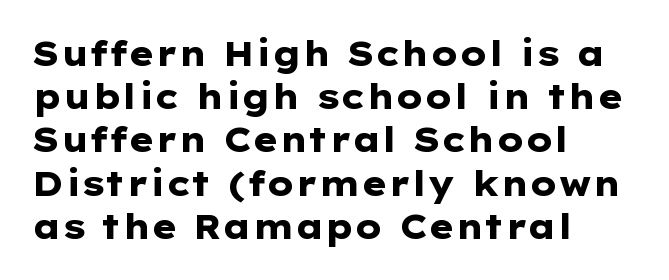
{"serif": "no", "italic": "no", "bold": "yes", "weight": "heavy", "width": "wide", "stroke_contrast": "low", "x_height": "medium", "monospaced": "no", "underline": "no", "align": "left", "line_spacing": "normal", "line_spacing_ratio": 1.27, "letter_spacing": "normal", "letter_spacing_em": 0.0, "glyph_px": 34}
